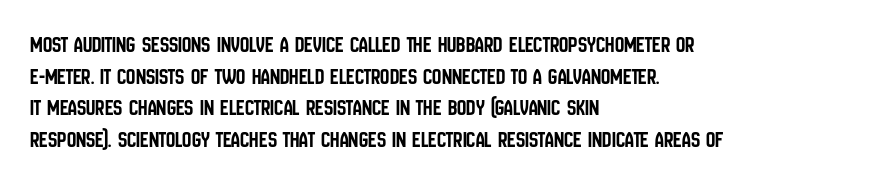
The letterforms sit shoulder to shoulder at normal distance. The paragraph has a hard left edge and a soft right edge. A clean baseline with only descenders dipping below it. No italicization has been applied; the sample stays upright.
